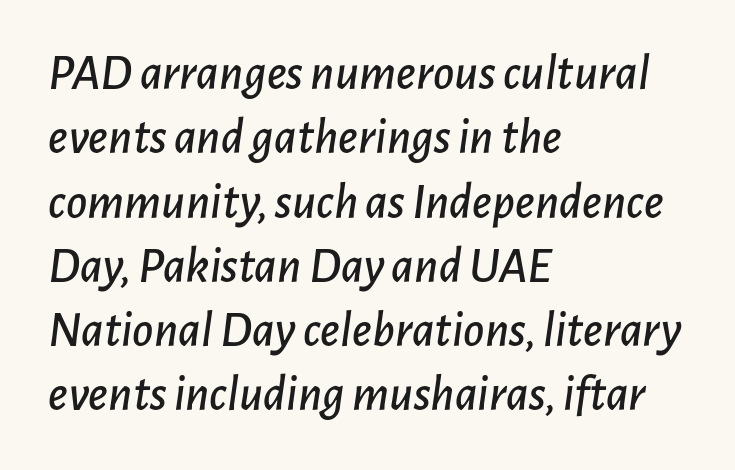
The image shows 51 px text type, italic (leaning right); set left-aligned, normal line spacing (1.26x), normal letter spacing, not underlined; low stroke contrast and a medium x-height.
